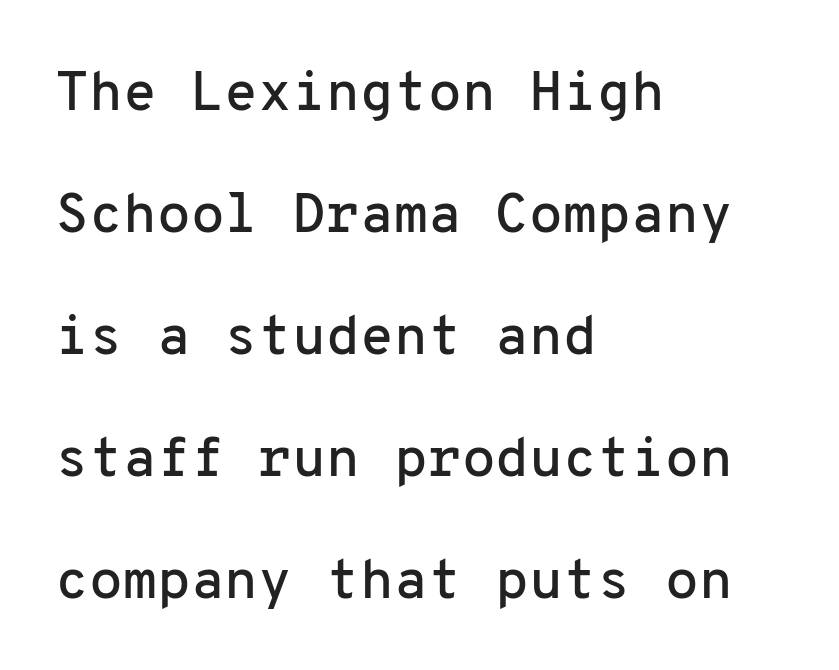
What's the leading like? Stretched, with rows far apart. Is there any slant? The stems are plumb. Are there feet on the stems? There aren't — it's a sans. Nobody touched the tracking dial on this one. Each line starts at the same left margin while the right side varies. Here the designer chose a console-style face with uniform glyph widths.
